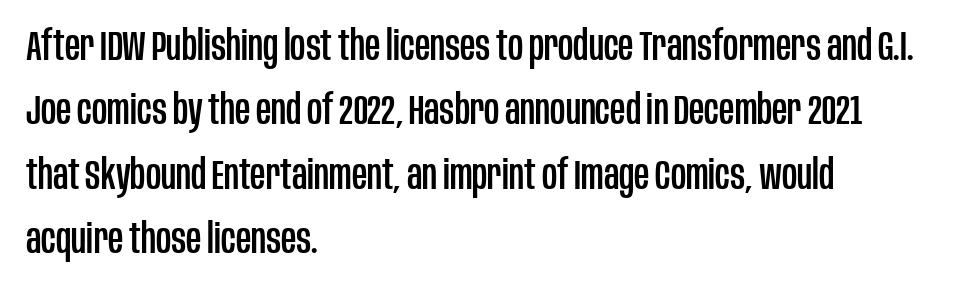
The image shows 42 px condensed sans-serif type, upright; set left-aligned, normal line spacing (1.53x), normal letter spacing, not underlined; low stroke contrast and a large x-height.
